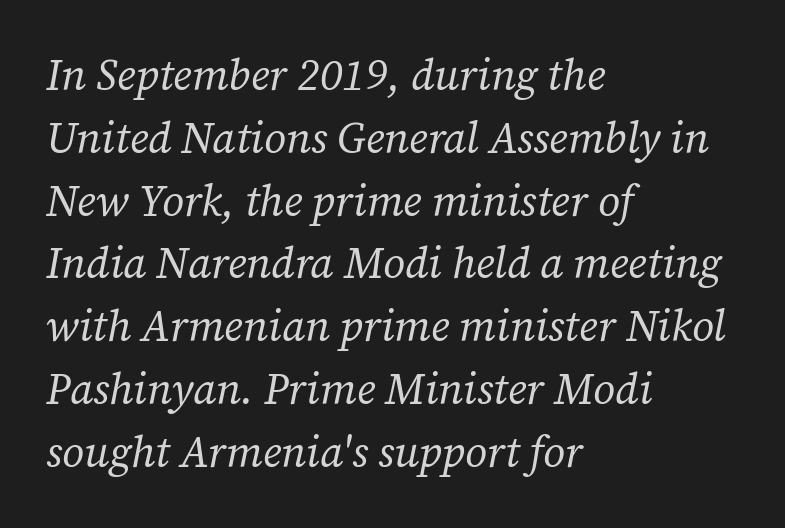
The image shows 43 px regular-weight serif type, italic (leaning right); set left-aligned, normal line spacing (1.46x), normal letter spacing, not underlined; low stroke contrast and a medium x-height.
